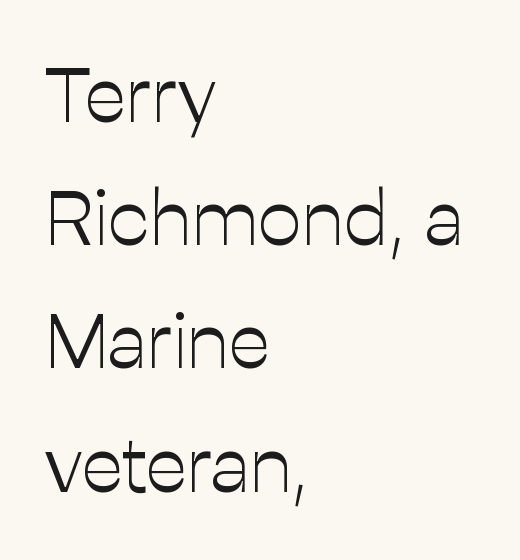
The letters carry no serifs — their stems end cleanly without finishing strokes. How are the letters spaced? Ordinarily, with no added tracking. Anything drawn beneath the words? Only blank space. Is this a fixed-width face? No — the glyphs have proportional, varying widths. The lines sit at an ordinary, default distance from one another.
